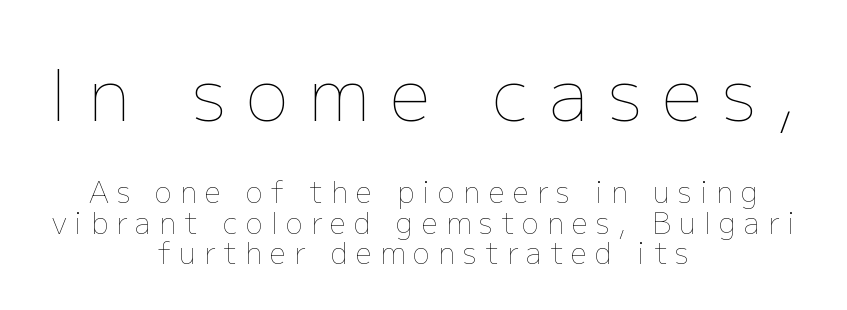
The image shows 72 px thin type, upright; set centered, tight line spacing (1.04x), unusually wide letter spacing (+0.28 em), not underlined; the first (top) block is 2.48x larger; low stroke contrast and a medium x-height.
